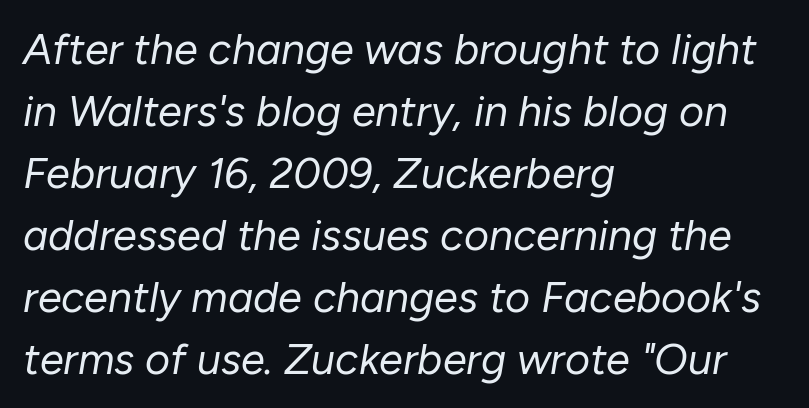
The space directly below the letters is spotless. These lines stack with their left ends in a neat column. The tracking reads as untouched default to a designer's eye. Compared with typical paragraphs, the rows here are spaced about the same. Stems and bowls with no extra thickness — not bold.
